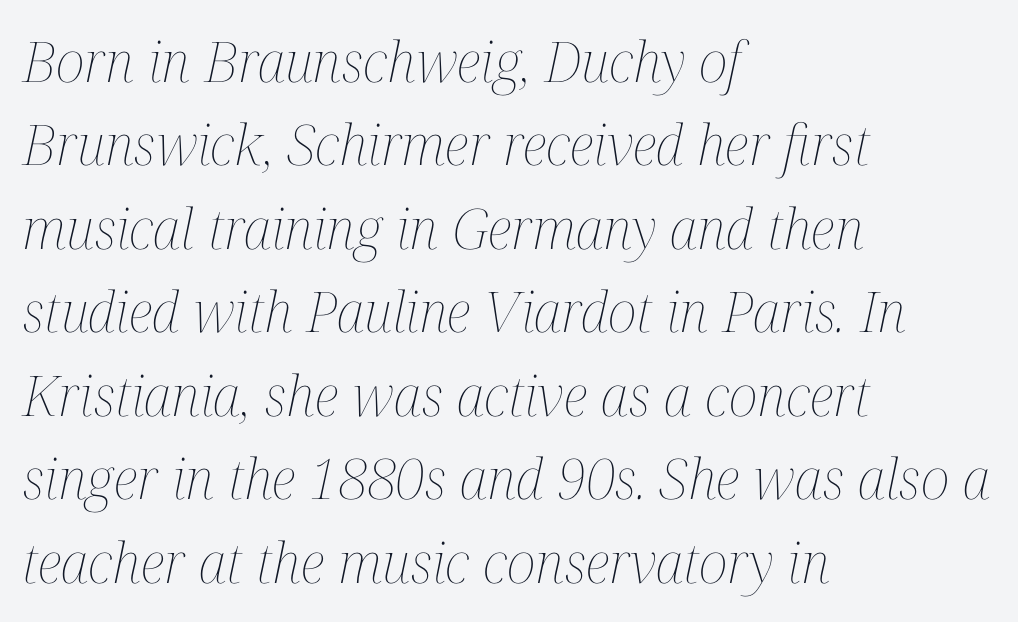
{"italic": "yes", "lean": "right", "slant_degrees": 12, "bold": "no", "weight": "thin", "width": "condensed", "stroke_contrast": "medium", "x_height": "medium", "monospaced": "no", "underline": "no", "align": "left", "line_spacing": "normal", "line_spacing_ratio": 1.49, "letter_spacing": "normal", "letter_spacing_em": 0.0, "glyph_px": 56}
